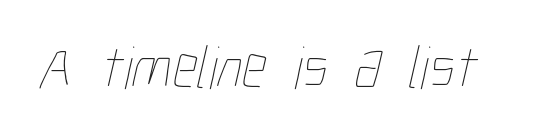
The image shows 61 px thin, condensed type; set normal letter spacing, not underlined; low stroke contrast and a medium x-height.
